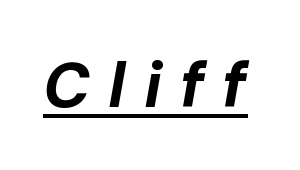
Q: Is the text bold? A: Yes.
Q: Is the text italic (slanted)? A: Yes, it leans right by about 10 degrees.
Q: Is the text underlined? A: Yes.
Q: Is the spacing between letters normal or unusually wide? A: Unusually wide.
Q: Width (condensed, normal, or wide)? A: Normal.
Q: Stroke contrast? A: Low.
Q: x-height? A: Medium.
Q: Monospaced? A: No.
